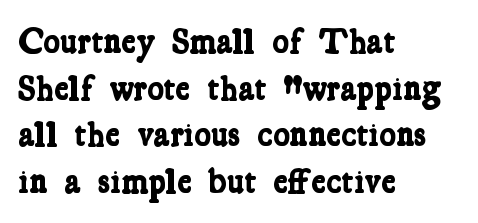
The image shows 35 px bold, condensed serif type; set left-aligned, normal line spacing (1.33x), normal letter spacing, not underlined; low stroke contrast and a medium x-height.
